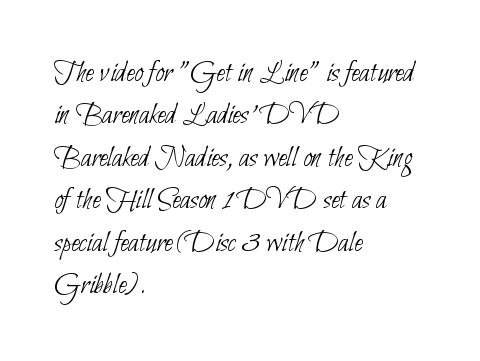
{"serif": "no", "bold": "no", "weight": "thin", "width": "condensed", "stroke_contrast": "low", "x_height": "small", "monospaced": "no", "underline": "no", "align": "left", "line_spacing": "normal", "line_spacing_ratio": 1.37, "letter_spacing": "normal", "letter_spacing_em": 0.0, "glyph_px": 31}
